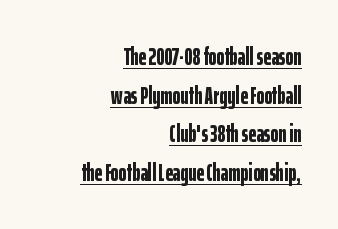
The image shows 24 px bold type, upright; set right-aligned, normal line spacing (1.61x), normal letter spacing, underlined.
